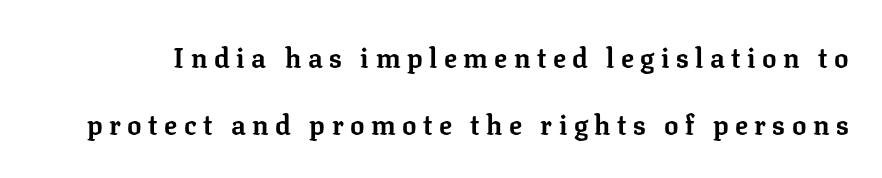
Bold? Absolutely — the strokes are thick and heavy. The typography opts for an upright posture over an oblique one. The line-height multiplier appears high, well above default. The passage shown is not underscored anywhere.
